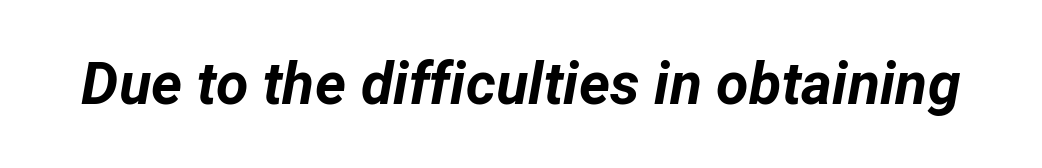
The image shows 59 px bold type, italic (leaning right); set normal letter spacing, not underlined; low stroke contrast and a medium x-height.
